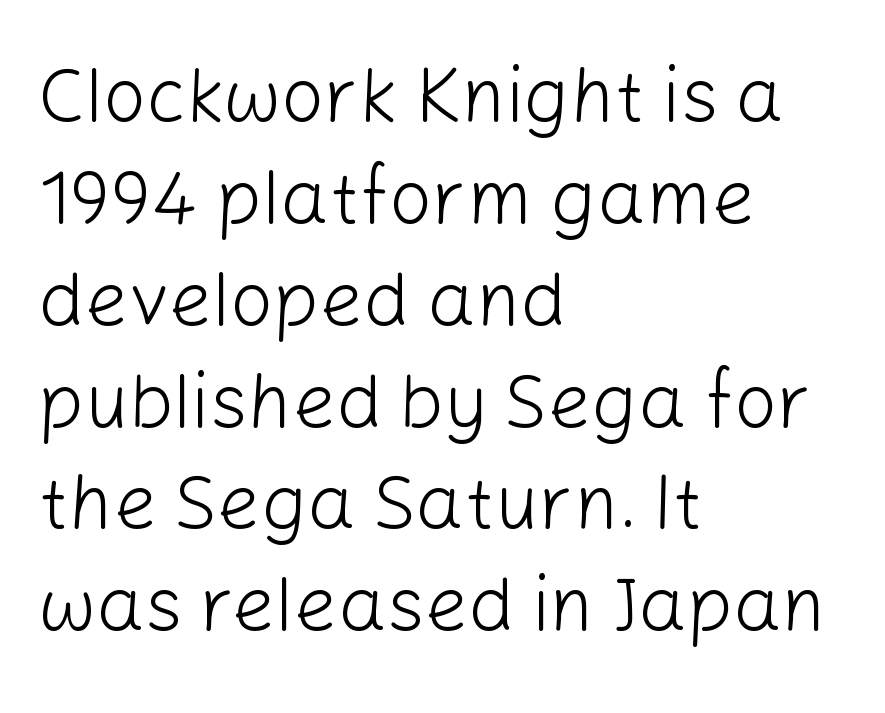
Nobody touched the tracking dial on this one. These lines are rendered in a variable-pitch font. Every row of glyphs begins at an identical x-position on the left. Heft: none added — not bold. The designer went with a sans here, leaving each stem footless. The lines sit at an ordinary, default distance from one another.
